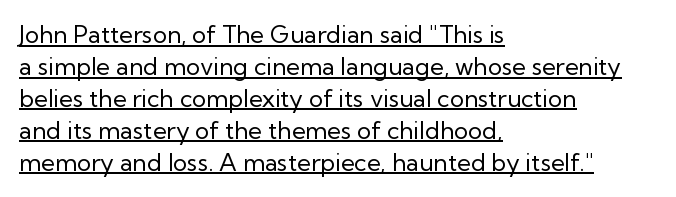
Q: Is the text bold? A: No.
Q: Is the text italic (slanted)? A: No, it is upright.
Q: Is the text underlined? A: Yes.
Q: How is the paragraph aligned? A: Left-aligned.
Q: Is the spacing between letters normal or unusually wide? A: Normal.
Q: Is the spacing between lines tight, normal or loose? A: Normal.
